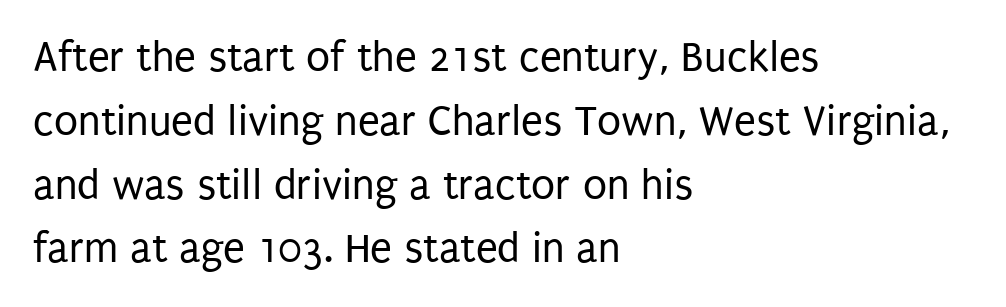
Q: Is the text bold? A: No.
Q: Is the text italic (slanted)? A: No, it is upright.
Q: Is the typeface a serif or a sans-serif typeface? A: Sans-serif.
Q: Is the text underlined? A: No.
Q: How is the paragraph aligned? A: Left-aligned.
Q: Is the spacing between letters normal or unusually wide? A: Normal.
Q: Is the spacing between lines tight, normal or loose? A: Normal.
Q: Width (condensed, normal, or wide)? A: Condensed.
Q: Stroke contrast? A: Low.
Q: x-height? A: Large.
Q: Monospaced? A: No.
